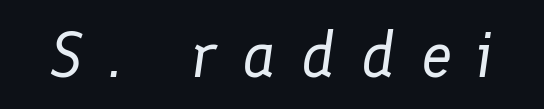
The image shows 64 px regular-weight type, italic (leaning right); set unusually wide letter spacing (+0.39 em), not underlined; low stroke contrast and a medium x-height.
